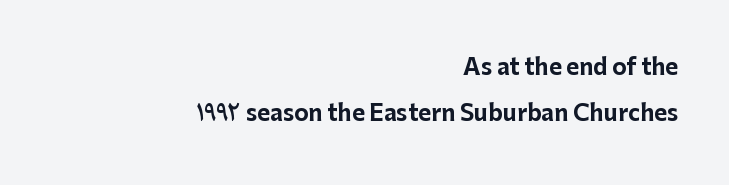
Q: Is the text bold? A: Yes.
Q: Is the text italic (slanted)? A: No, it is upright.
Q: Is the text underlined? A: No.
Q: How is the paragraph aligned? A: Right-aligned.
Q: Is the spacing between letters normal or unusually wide? A: Normal.
Q: Is the spacing between lines tight, normal or loose? A: Loose.
